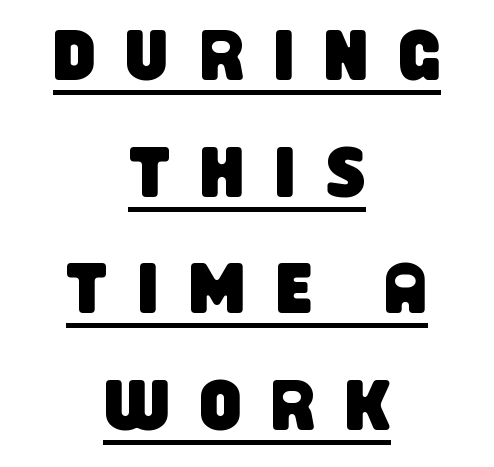
Honestly, the letter spacing is so wide it's the main thing you notice. The rendered words wear a rule along their underside. Letterform terminals end flat and unadorned throughout the passage. Line spacing here is normal. This sample has the flowing, uneven cadence of proportional lettering. Both edges are ragged and mirror each other, which tells us the setting is centered.
